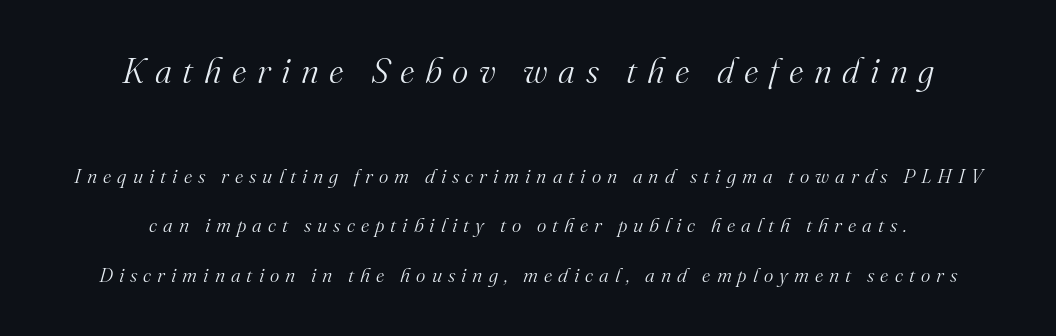
The image shows 35 px light serif type, italic (leaning right); set centered, loose line spacing (2.48x), unusually wide letter spacing (+0.3 em), not underlined; the first (top) block is 1.75x larger; medium stroke contrast and a small x-height.
